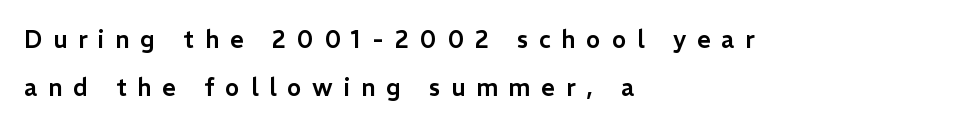
The image shows 24 px text type, upright; set left-aligned, loose line spacing (1.98x), unusually wide letter spacing (+0.45 em), not underlined.
